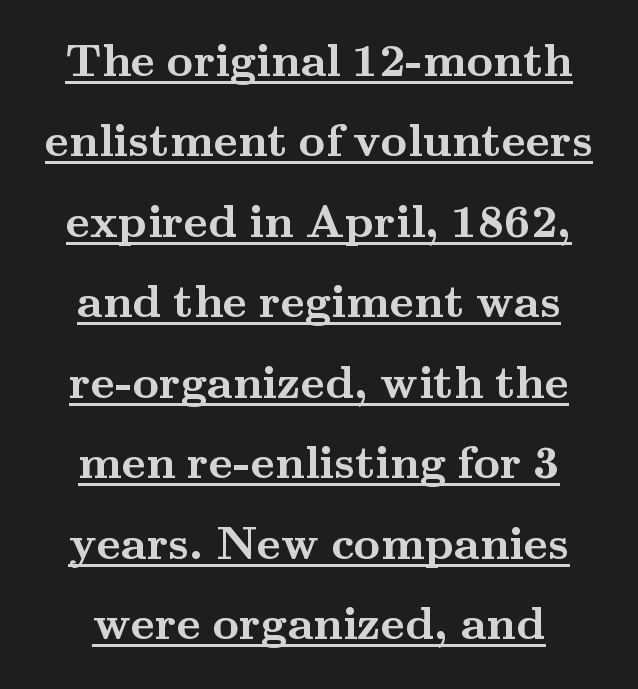
{"serif": "yes", "italic": "no", "bold": "yes", "weight": "semibold", "width": "wide", "stroke_contrast": "medium", "x_height": "small", "monospaced": "no", "underline": "yes", "line_spacing_ratio": 1.75, "letter_spacing": "normal", "letter_spacing_em": 0.0, "glyph_px": 46}
